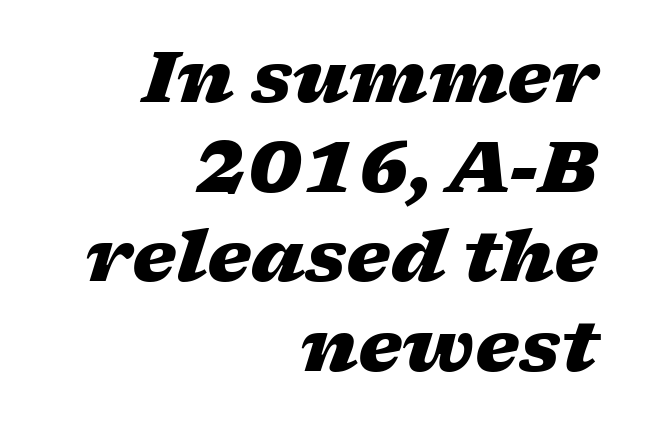
The image shows 70 px heavy, wide type, italic (leaning right); set right-aligned, normal line spacing (1.28x), normal letter spacing, not underlined; low stroke contrast and a medium x-height.
